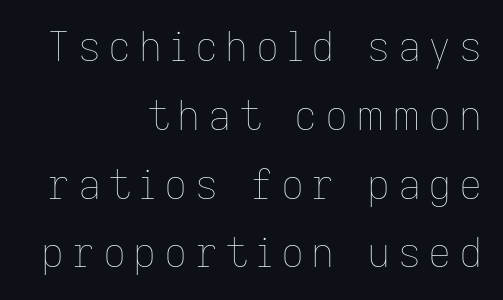
The typesetter chose a ragged-left arrangement here. Check under the words: just untouched page. The strokes carry an ordinary text weight at most. The lettering holds an erect, upright posture throughout. Character widths vary here, with narrow letters taking less room than wide ones.
